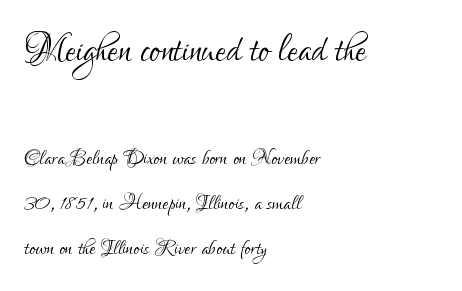
Q: Is the text bold? A: No.
Q: Is the text italic (slanted)? A: Yes.
Q: Is the typeface a serif or a sans-serif typeface? A: Sans-serif.
Q: Is the text underlined? A: No.
Q: How is the paragraph aligned? A: Left-aligned.
Q: Is the spacing between letters normal or unusually wide? A: Normal.
Q: Is the spacing between lines tight, normal or loose? A: Normal.
Q: Which block of text is set in a larger size, the first (top) or the second (bottom)? A: The first (top) one.
Q: Width (condensed, normal, or wide)? A: Condensed.
Q: Stroke contrast? A: Low.
Q: x-height? A: Small.
Q: Monospaced? A: No.
